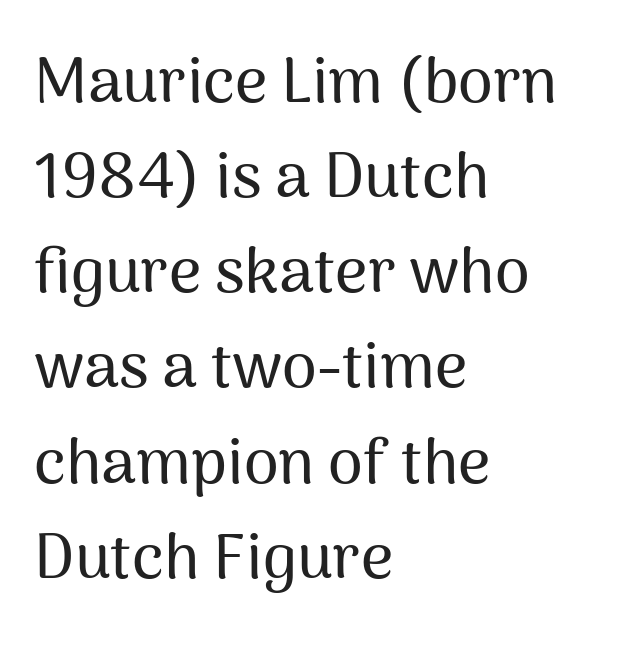
Typographically, this falls in the sans-serif category. Bare-footed words on every line. The line-height multiplier appears to be the usual default. Think of a printed novel: that variable character pitch is what you see here.
